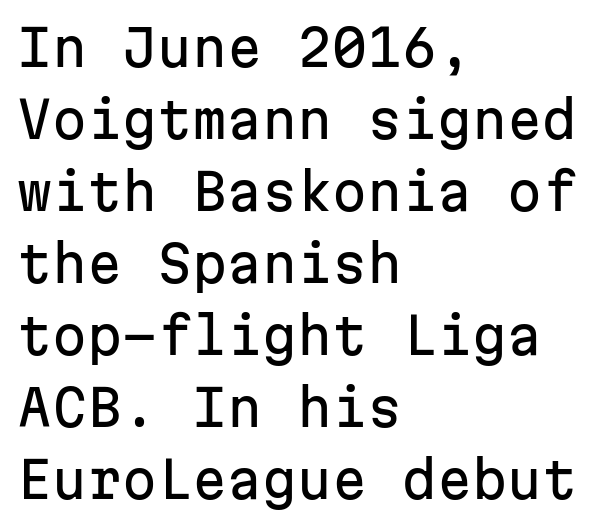
The image shows 50 px sans-serif type, upright, monospaced; set left-aligned, normal line spacing (1.44x), normal letter spacing, not underlined; low stroke contrast and a medium x-height.
